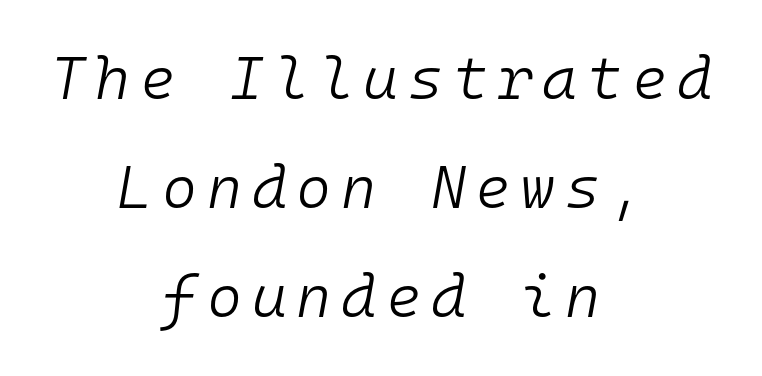
The foot of each line stays bare and open. The glyphs look as if they've been sheared to an angle. Stem width sits at or under what a default text font uses. The passage shown is typed in a monospace face where columns stay perfectly aligned. Neither beginnings nor endings align; midpoints do.
